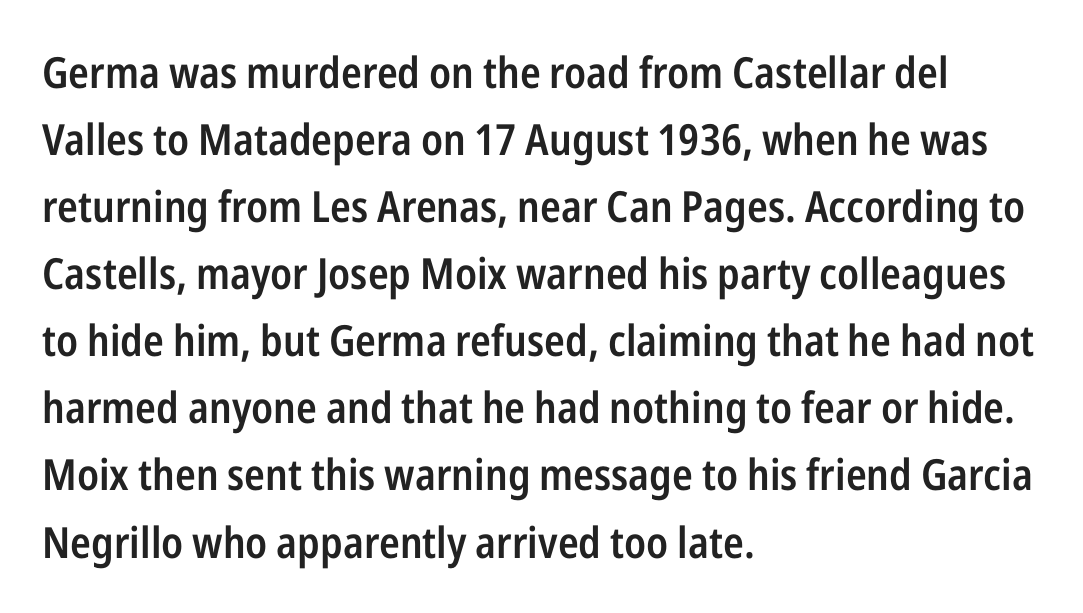
{"serif": "no", "italic": "no", "bold": "semi", "weight": "semibold", "width": "condensed", "stroke_contrast": "low", "x_height": "medium", "monospaced": "no", "underline": "no", "align": "left", "line_spacing": "normal", "line_spacing_ratio": 1.56, "letter_spacing": "normal", "letter_spacing_em": 0.0, "glyph_px": 43}
